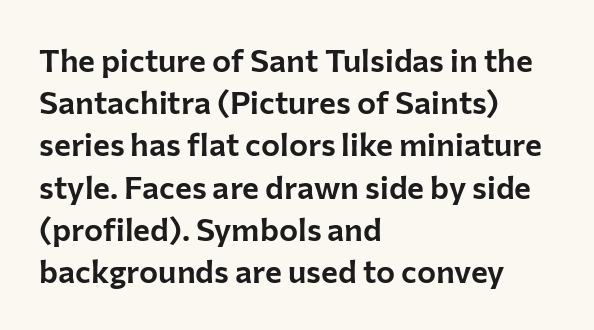
Each line starts at the same left margin while the right side varies. Ascenders rise straight up at ninety degrees. Each word holds together tightly as a unit, with standard inter-letter gaps. Quick note: interline space is typical.
